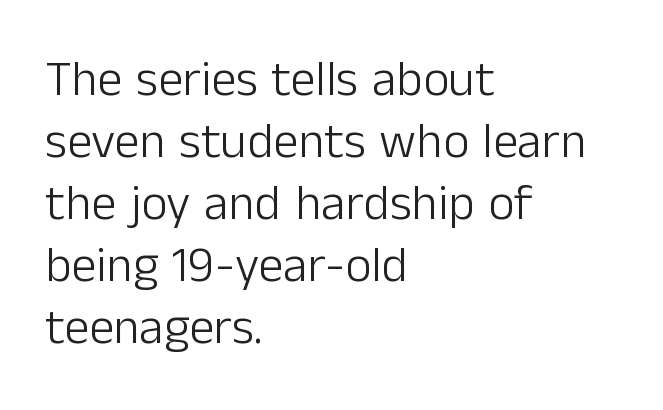
Q: Is the text bold? A: No.
Q: Is the text italic (slanted)? A: No, it is upright.
Q: Is the typeface a serif or a sans-serif typeface? A: Sans-serif.
Q: Is the text underlined? A: No.
Q: How is the paragraph aligned? A: Left-aligned.
Q: Is the spacing between letters normal or unusually wide? A: Normal.
Q: Width (condensed, normal, or wide)? A: Normal.
Q: Stroke contrast? A: Low.
Q: x-height? A: Medium.
Q: Monospaced? A: No.
